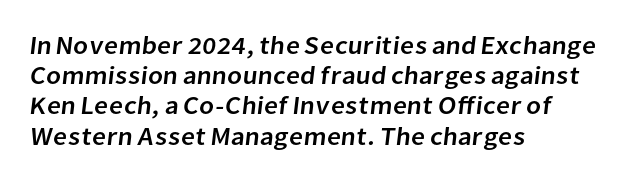
In terms of letterspacing, this is plain default setting. Check under the words: just untouched page. The paragraph shown leans on its left margin.
